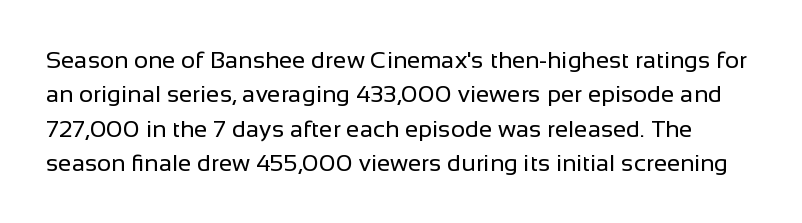
{"italic": "no", "bold": "no", "underline": "no", "line_spacing": "normal", "line_spacing_ratio": 1.43, "letter_spacing": "normal", "letter_spacing_em": 0.0, "glyph_px": 24}
